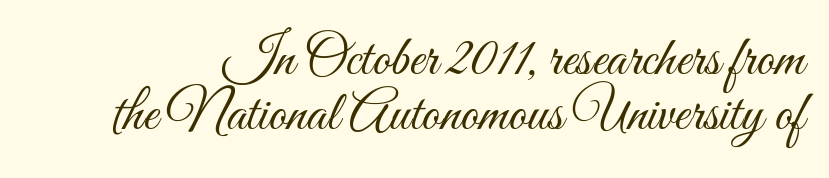
The image shows 57 px light, condensed type; set tight line spacing (0.97x), normal letter spacing, not underlined; medium stroke contrast and a small x-height.
